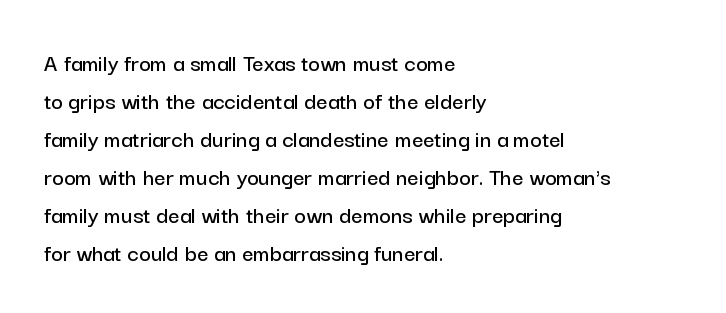
Plain, unruled lines of type. Each word holds together tightly as a unit, with standard inter-letter gaps. Every row of glyphs begins at an identical x-position on the left. Leading matches the norm, producing a regular column.
